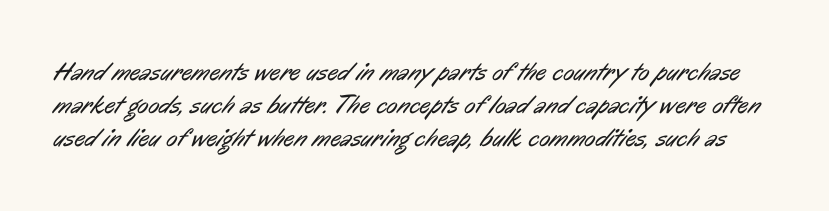
The block of text has a typical density, with ordinary space between rows. Think standard paragraph weight, or any step lighter than that. Underline: absent. The face used here is rendered with its standard letterfit.
